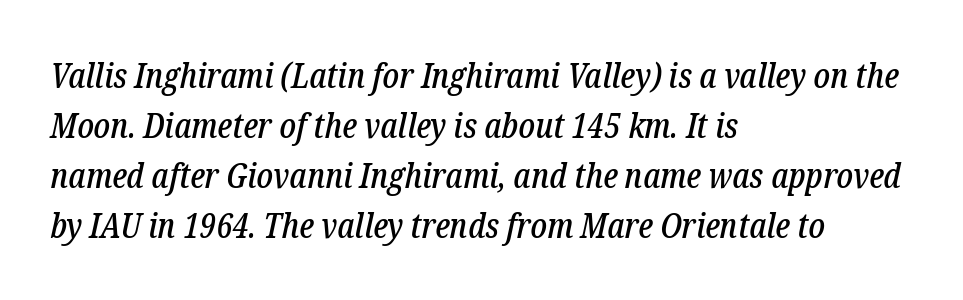
The image shows 35 px condensed serif type, italic (leaning right); set left-aligned, normal line spacing (1.43x), normal letter spacing, not underlined; low stroke contrast and a medium x-height.
